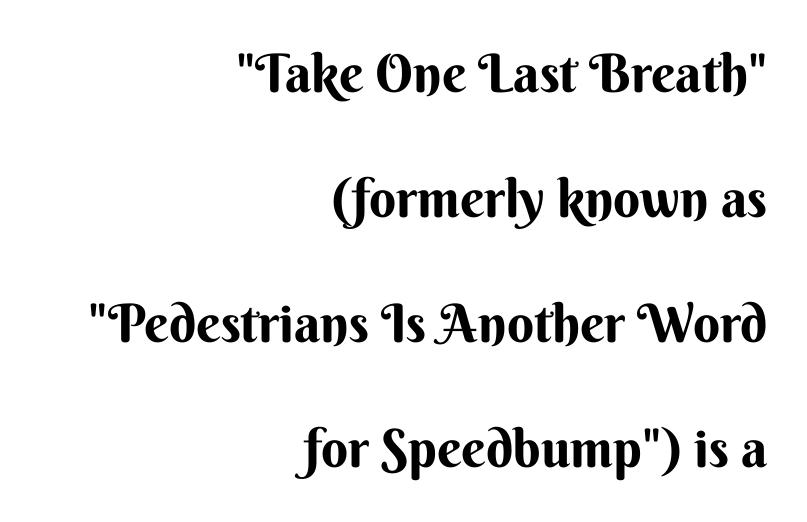
{"serif": "no", "italic": "no", "width": "normal", "stroke_contrast": "medium", "x_height": "small", "monospaced": "no", "underline": "no", "align": "right", "line_spacing": "loose", "line_spacing_ratio": 2.36, "letter_spacing": "normal", "letter_spacing_em": 0.0, "glyph_px": 53}
